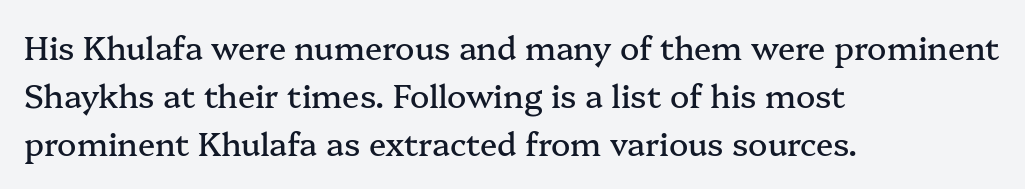
Q: Is the text italic (slanted)? A: No, it is upright.
Q: Is the typeface a serif or a sans-serif typeface? A: Serif.
Q: Is the text underlined? A: No.
Q: How is the paragraph aligned? A: Left-aligned.
Q: Is the spacing between letters normal or unusually wide? A: Normal.
Q: Is the spacing between lines tight, normal or loose? A: Normal.
Q: Width (condensed, normal, or wide)? A: Normal.
Q: Stroke contrast? A: Medium.
Q: x-height? A: Medium.
Q: Monospaced? A: No.
